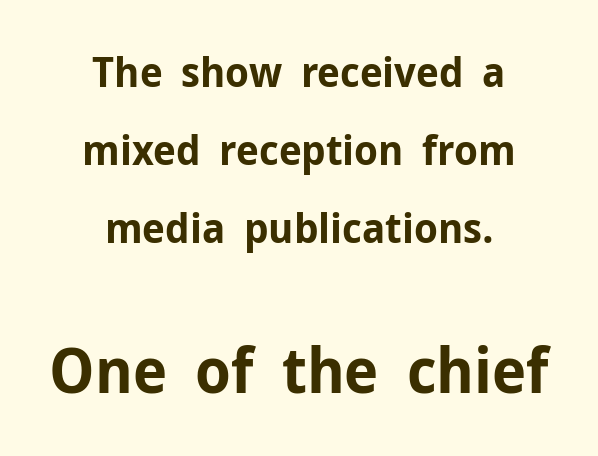
{"serif": "no", "italic": "no", "bold": "yes", "weight": "bold", "width": "normal", "stroke_contrast": "low", "x_height": "medium", "monospaced": "no", "underline": "no", "align": "center", "line_spacing_ratio": 1.86, "letter_spacing": "normal", "letter_spacing_em": 0.0, "larger_block": "second", "size_ratio": 1.5, "glyph_px": 63}
